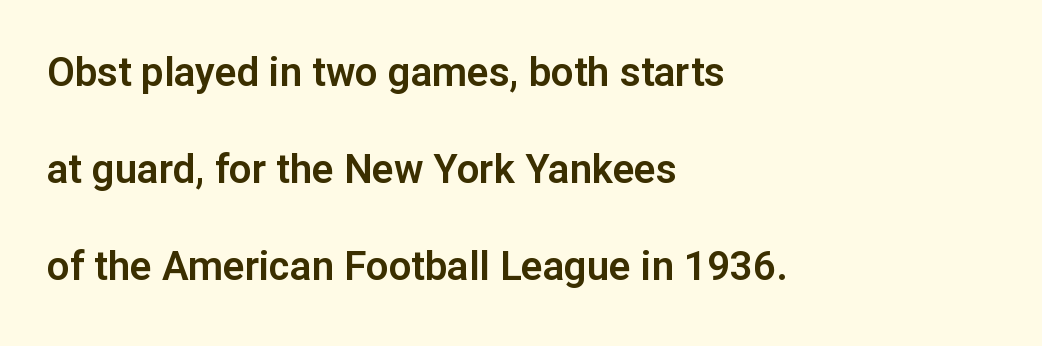
{"serif": "no", "italic": "no", "width": "normal", "stroke_contrast": "low", "x_height": "medium", "monospaced": "no", "underline": "no", "align": "left", "line_spacing": "loose", "line_spacing_ratio": 2.42, "letter_spacing": "normal", "letter_spacing_em": 0.0, "glyph_px": 40}
